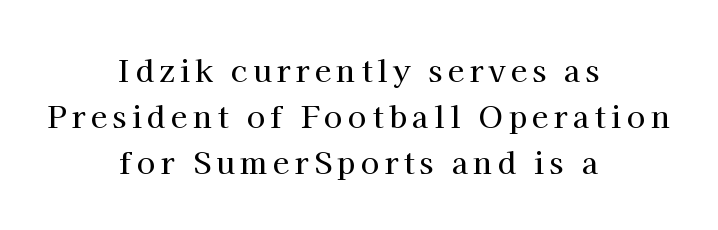
{"serif": "yes", "italic": "no", "width": "normal", "stroke_contrast": "high", "x_height": "medium", "monospaced": "no", "underline": "no", "align": "center", "line_spacing": "normal", "line_spacing_ratio": 1.53, "glyph_px": 30}
